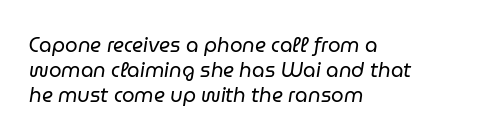
Each stroke keeps to a modest, everyday thickness or less. One glance says typical: line gaps are just what's usual. Tracking value appears to be zero — textbook default spacing. An italicized treatment has been applied to the whole sample. The passage is arranged the way most books set body copy — flush left.
